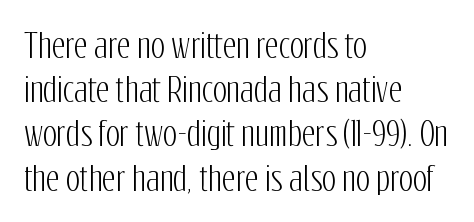
Normally led — the rows are evenly, conventionally spaced. Look at the tracking — it's just the regular setting, nothing added. A bare baseline throughout the passage. The typesetter chose a ragged-right arrangement here. Italic? Not at all — the glyphs are vertical. The designer went with a sans here, leaving each stem footless.
